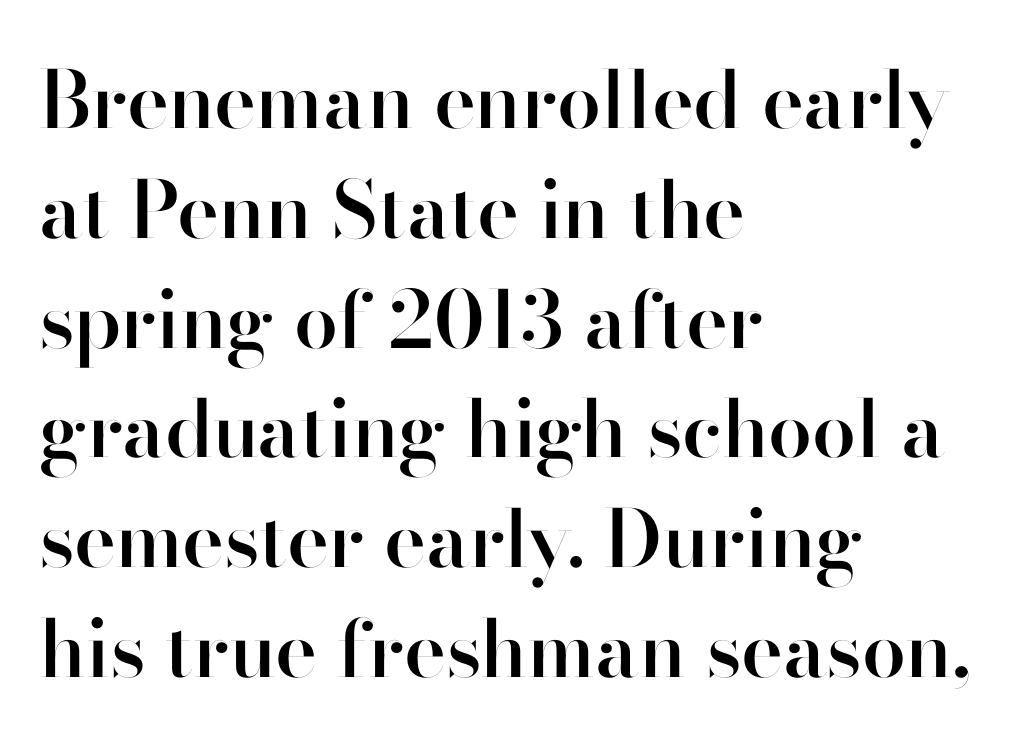
The lines sit at an ordinary, default distance from one another. Descender tails drop into unmarked territory. Note the varied advance widths — an 'i' is clearly narrower than an 'm'. Notice how the passage keeps a crisp vertical edge on the left only. The designer went with a sans here, leaving each stem footless. Tall strokes in this sample are plumb rather than angled.
